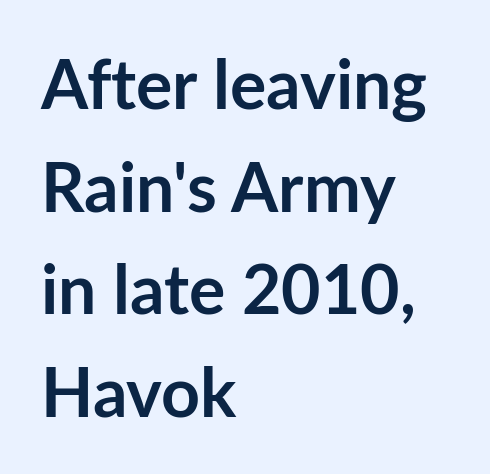
Q: Is the text bold? A: Yes.
Q: Is the text italic (slanted)? A: No, it is upright.
Q: Is the typeface a serif or a sans-serif typeface? A: Sans-serif.
Q: Is the text underlined? A: No.
Q: How is the paragraph aligned? A: Left-aligned.
Q: Is the spacing between letters normal or unusually wide? A: Normal.
Q: Is the spacing between lines tight, normal or loose? A: Normal.
Q: Width (condensed, normal, or wide)? A: Normal.
Q: Stroke contrast? A: Low.
Q: x-height? A: Medium.
Q: Monospaced? A: No.
